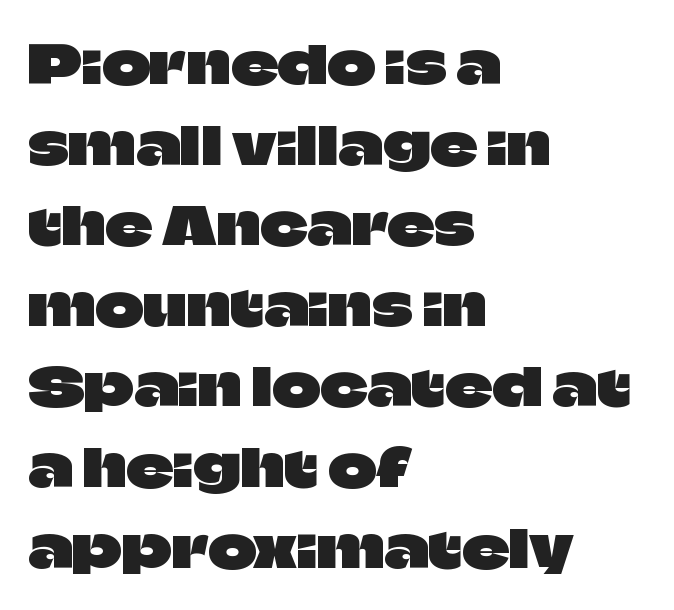
{"serif": "no", "italic": "no", "width": "normal", "stroke_contrast": "low", "x_height": "large", "monospaced": "no", "underline": "no", "align": "left", "line_spacing": "normal", "line_spacing_ratio": 1.55, "letter_spacing": "normal", "letter_spacing_em": 0.0, "glyph_px": 52}
